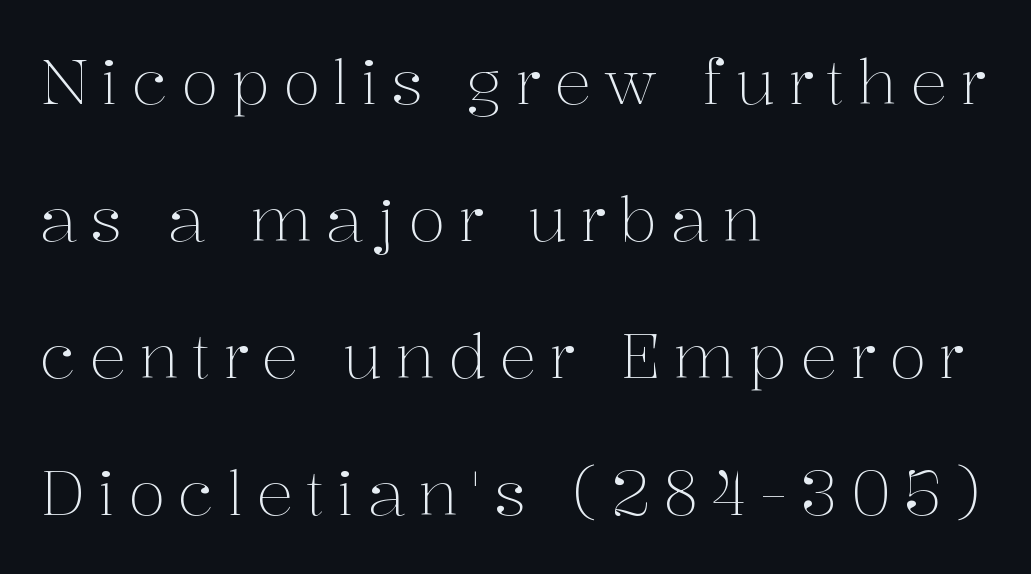
Think of a printed novel: that variable character pitch is what you see here. Letterform terminals end in serifs throughout the passage. Display-style spreading of the glyphs; the letterfit is very open. Anything drawn beneath the words? Only blank space. The type sits square on the baseline with zero lean. This is not heavy type; no bold has been used.
